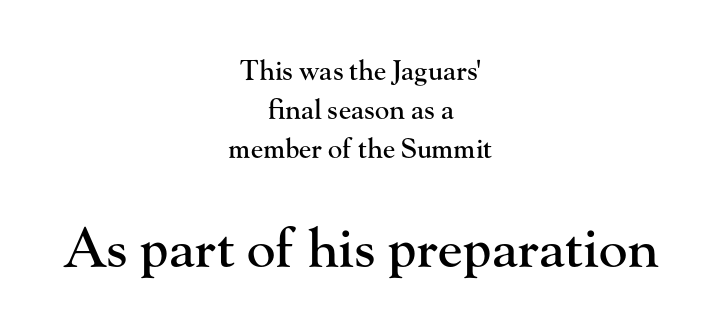
The image shows 54 px serif type, upright; set centered, normal line spacing (1.44x), normal letter spacing, not underlined; the second (bottom) block is 2.0x larger; high stroke contrast and a small x-height.
